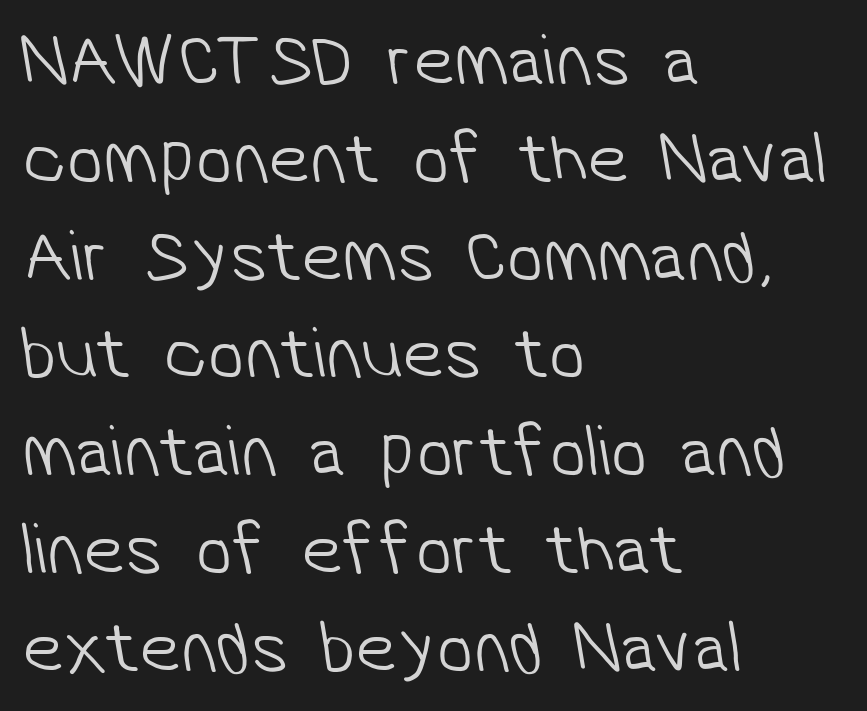
The image shows 73 px light sans-serif type; set left-aligned, normal line spacing (1.34x), normal letter spacing, not underlined; low stroke contrast and a medium x-height.
